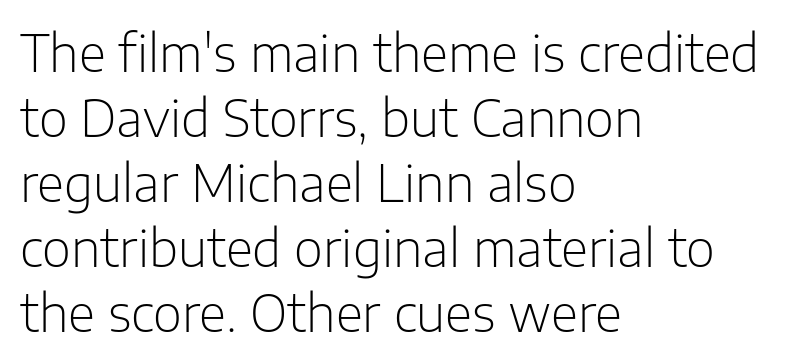
{"serif": "no", "italic": "no", "bold": "no", "weight": "light", "width": "normal", "stroke_contrast": "low", "x_height": "medium", "monospaced": "no", "underline": "no", "align": "left", "line_spacing": "normal", "line_spacing_ratio": 1.3, "letter_spacing": "normal", "letter_spacing_em": 0.0, "glyph_px": 50}
